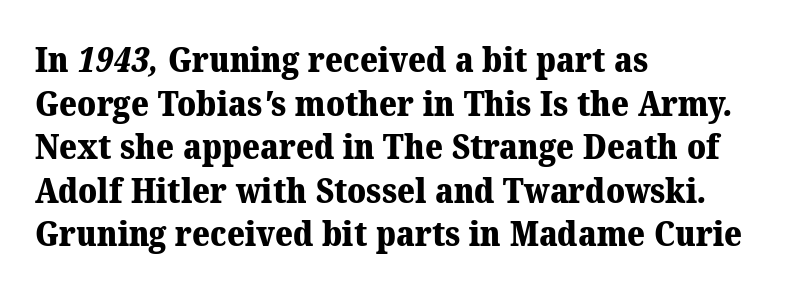
The image shows 34 px heavy serif type; set left-aligned, normal line spacing (1.28x), normal letter spacing, not underlined; medium stroke contrast and a medium x-height.
